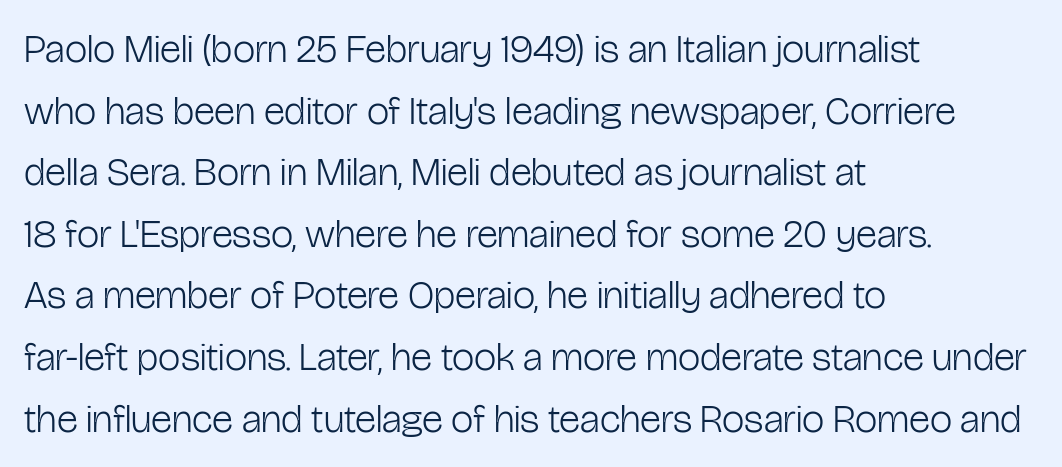
Default kerning and tracking; the words read as compact shapes. Here the designer chose a conventional face with non-uniform glyph widths. In terms of letterform style, serifs are entirely absent. Layout note: lines flush left.
